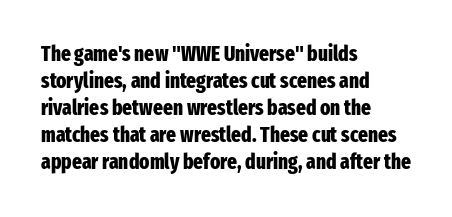
Q: Is the text bold? A: Yes.
Q: Is the text italic (slanted)? A: No, it is upright.
Q: Is the text underlined? A: No.
Q: How is the paragraph aligned? A: Left-aligned.
Q: Is the spacing between letters normal or unusually wide? A: Normal.
Q: Is the spacing between lines tight, normal or loose? A: Normal.
